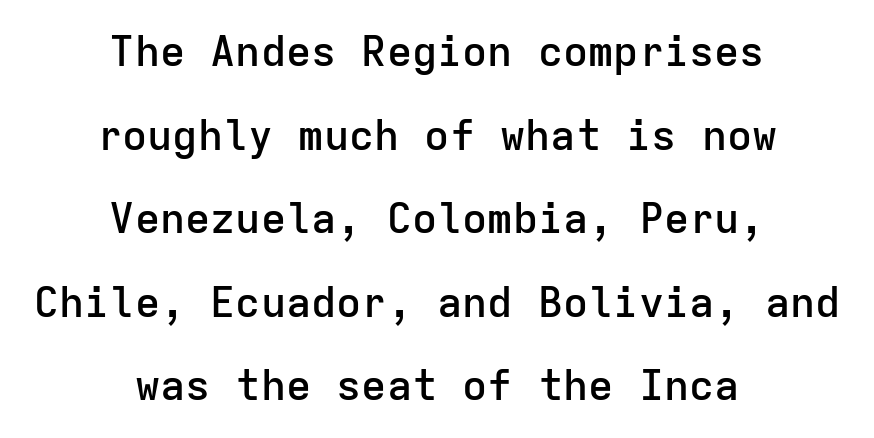
The image shows 42 px semibold sans-serif type, upright, monospaced; set centered, loose line spacing (1.99x), normal letter spacing, not underlined; low stroke contrast and a medium x-height.
